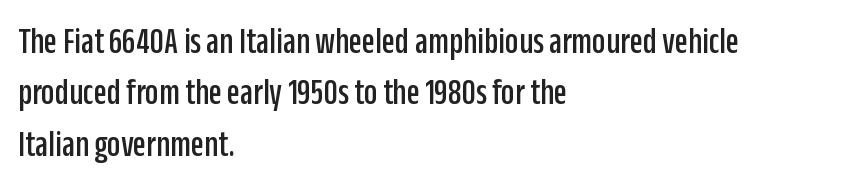
Q: Is the text italic (slanted)? A: No, it is upright.
Q: Is the typeface a serif or a sans-serif typeface? A: Sans-serif.
Q: Is the text underlined? A: No.
Q: How is the paragraph aligned? A: Left-aligned.
Q: Is the spacing between letters normal or unusually wide? A: Normal.
Q: Is the spacing between lines tight, normal or loose? A: Normal.
Q: Width (condensed, normal, or wide)? A: Condensed.
Q: Stroke contrast? A: Low.
Q: x-height? A: Large.
Q: Monospaced? A: No.
